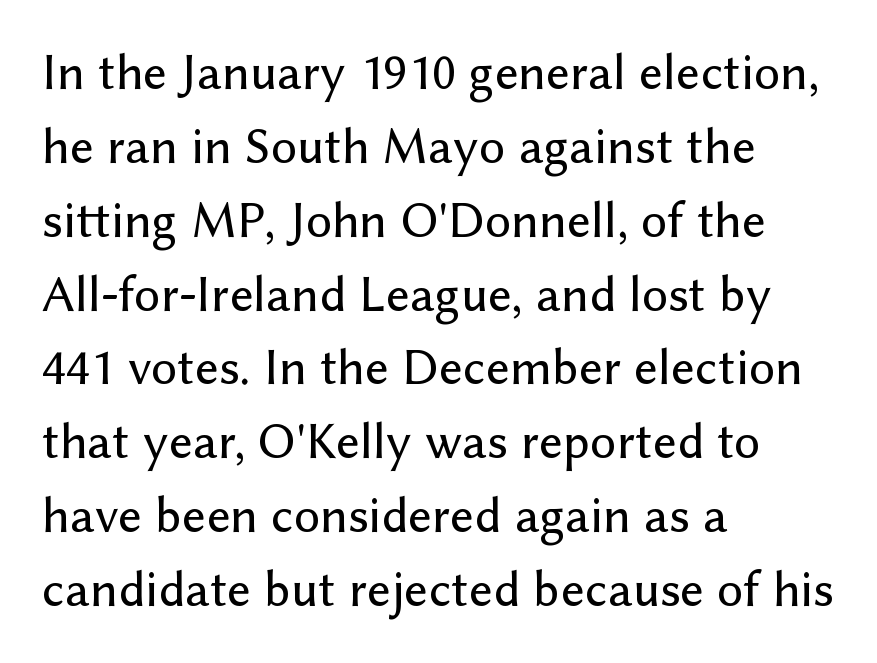
Regular leading. The string is rendered with underlining switched off. The passage shown is typed in a proportional face where columns would drift. Standard letterfit; no display-style spreading of the glyphs.
